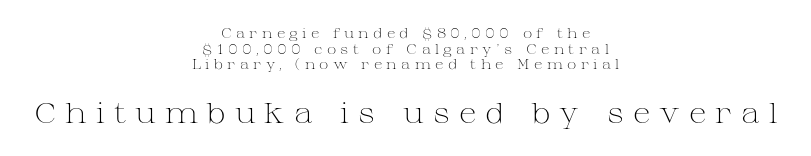
{"serif": "yes", "italic": "no", "bold": "no", "weight": "light", "width": "wide", "stroke_contrast": "medium", "x_height": "medium", "monospaced": "no", "underline": "no", "align": "center", "line_spacing": "tight", "line_spacing_ratio": 1.11, "letter_spacing": "wide", "letter_spacing_em": 0.31, "larger_block": "second", "size_ratio": 2.07, "glyph_px": 29}
